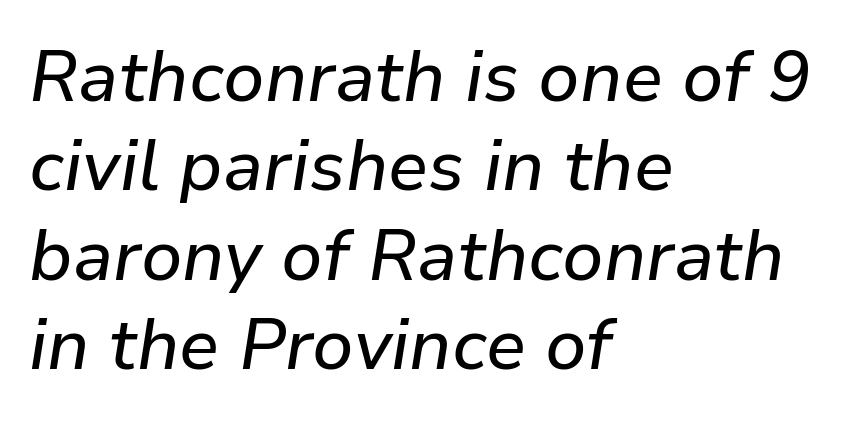
The image shows 71 px text type, italic (leaning right); set left-aligned, normal line spacing (1.26x), normal letter spacing, not underlined; low stroke contrast and a medium x-height.
